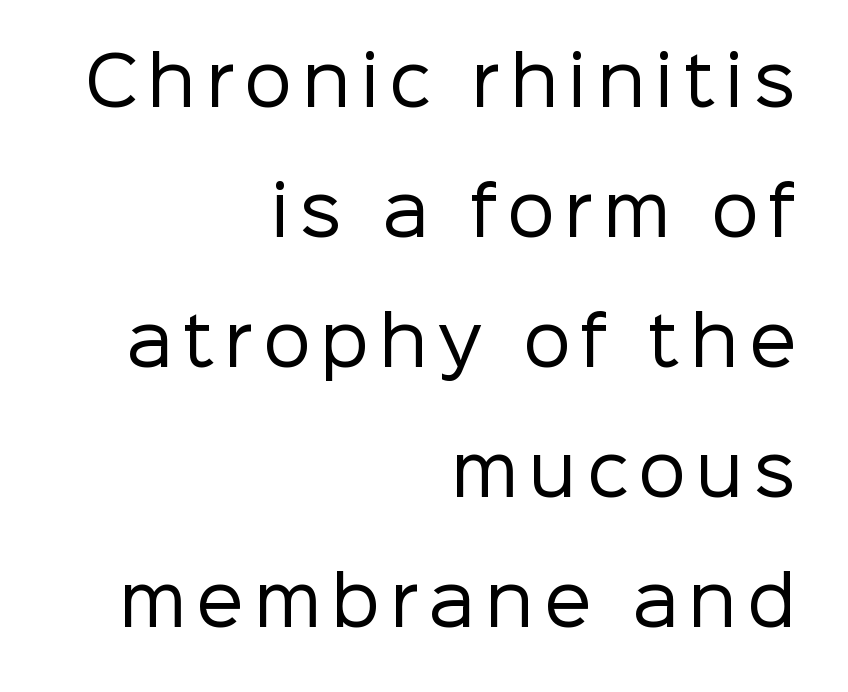
{"serif": "no", "italic": "no", "bold": "no", "weight": "regular", "width": "normal", "stroke_contrast": "low", "x_height": "medium", "monospaced": "no", "underline": "no", "align": "right", "line_spacing": "loose", "line_spacing_ratio": 1.94, "glyph_px": 67}
